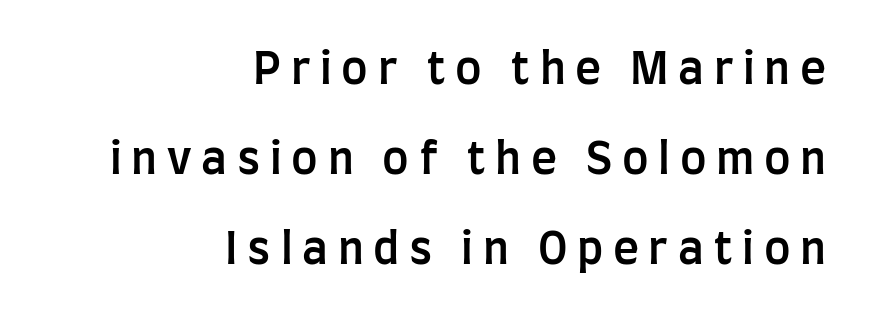
Any mark beneath the type? The region is blank. Every letter is mildly thick-stroked: semibold rather than bold. Grotesque or geometric, the face here clearly has no serifs. The passage shown is typed in a proportional face where columns would drift. A roman cut, with each character standing at attention.
